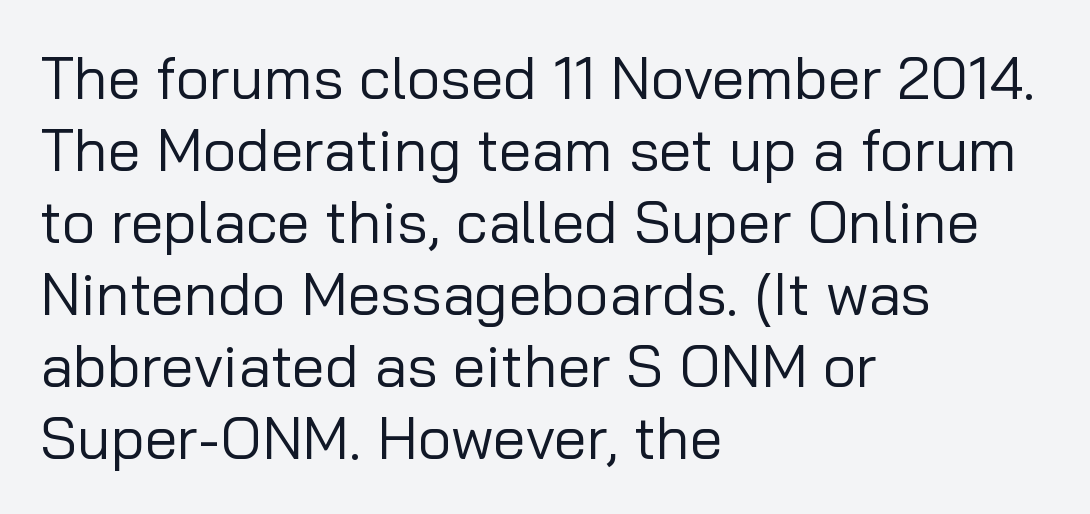
Nobody touched the tracking dial on this one. No extra ink here — the face is not bold. Does the type have serifs? No, each stem ends abruptly. Is there any slant? The stems are plumb.
